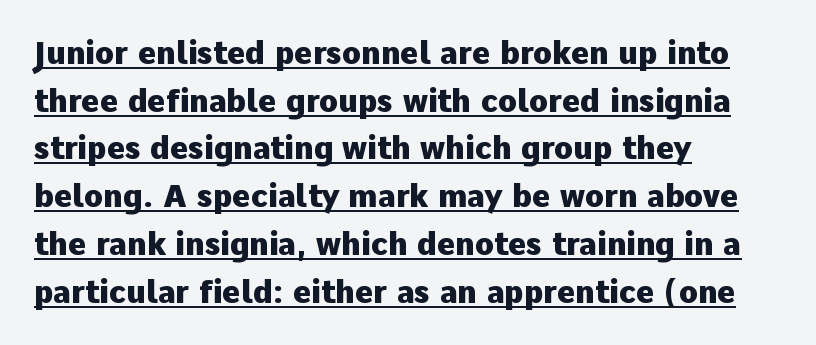
The image shows 31 px heavy sans-serif type, upright; set left-aligned, normal line spacing (1.54x), normal letter spacing, underlined; low stroke contrast and a medium x-height.
